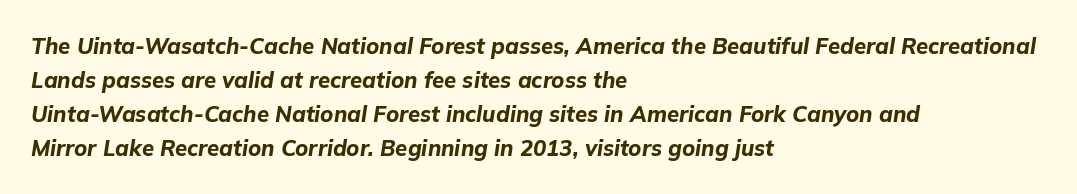
Q: Is the text bold? A: Yes.
Q: Is the text italic (slanted)? A: Yes, it leans right by about 9 degrees.
Q: Is the text underlined? A: No.
Q: How is the paragraph aligned? A: Left-aligned.
Q: Is the spacing between letters normal or unusually wide? A: Normal.
Q: Is the spacing between lines tight, normal or loose? A: Normal.
